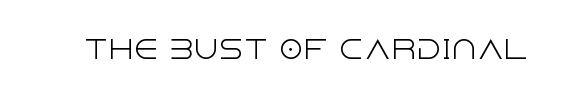
The rendering keeps characters at their native spacing. The font sits on the lighter half of the weight spectrum, regular included. Quick note: underline off. Is there any slant? The stems are plumb.
